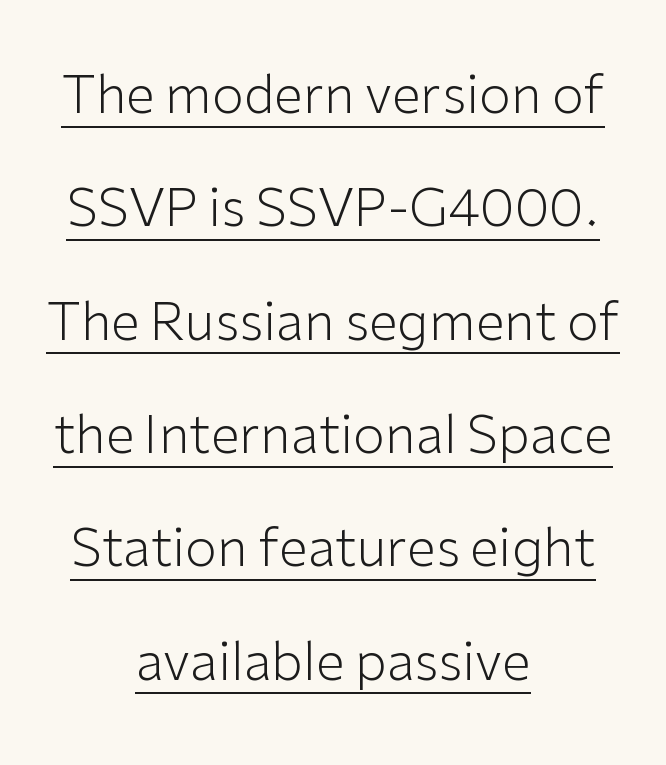
{"serif": "no", "italic": "no", "bold": "no", "weight": "light", "width": "normal", "stroke_contrast": "low", "x_height": "medium", "monospaced": "no", "underline": "yes", "align": "center", "line_spacing": "loose", "line_spacing_ratio": 2.18, "letter_spacing": "normal", "letter_spacing_em": 0.0, "glyph_px": 52}
